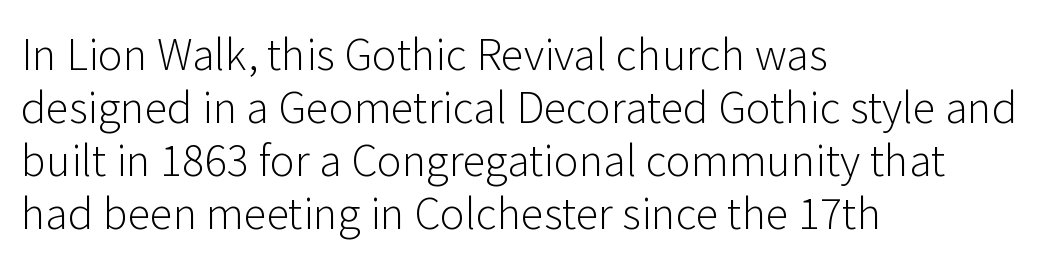
Q: Is the text bold? A: No.
Q: Is the text italic (slanted)? A: No, it is upright.
Q: Is the typeface a serif or a sans-serif typeface? A: Sans-serif.
Q: Is the text underlined? A: No.
Q: How is the paragraph aligned? A: Left-aligned.
Q: Is the spacing between letters normal or unusually wide? A: Normal.
Q: Is the spacing between lines tight, normal or loose? A: Normal.
Q: Width (condensed, normal, or wide)? A: Normal.
Q: Stroke contrast? A: Low.
Q: x-height? A: Medium.
Q: Monospaced? A: No.
